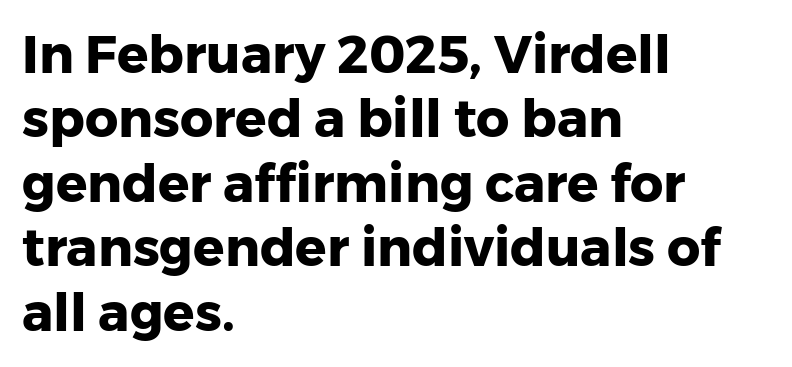
The image shows 52 px heavy sans-serif type, upright; set left-aligned, line spacing 1.24x, normal letter spacing, not underlined; low stroke contrast and a medium x-height.
